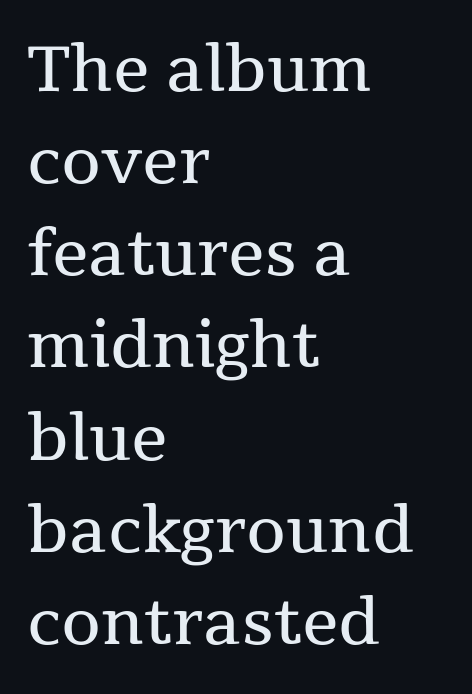
{"serif": "yes", "italic": "no", "bold": "no", "weight": "regular", "width": "normal", "stroke_contrast": "medium", "x_height": "medium", "monospaced": "no", "underline": "no", "align": "left", "line_spacing": "normal", "line_spacing_ratio": 1.44, "letter_spacing": "normal", "letter_spacing_em": 0.0, "glyph_px": 64}
